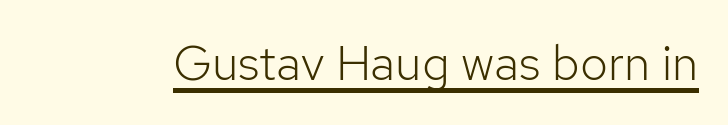
The image shows 49 px light sans-serif type, upright; set normal letter spacing, underlined; low stroke contrast and a medium x-height.
